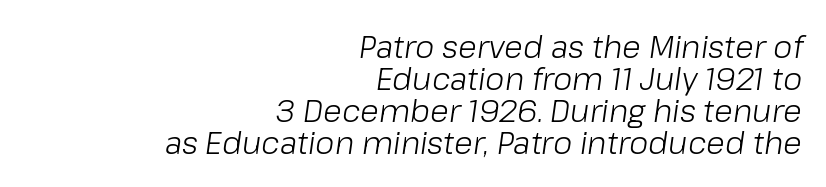
The image shows 31 px light type, italic (leaning right); set right-aligned, tight line spacing (1.03x), normal letter spacing, not underlined; low stroke contrast and a medium x-height.
